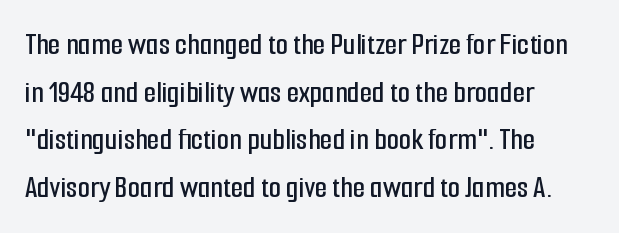
Q: Is the text italic (slanted)? A: No, it is upright.
Q: Is the typeface a serif or a sans-serif typeface? A: Sans-serif.
Q: Is the text underlined? A: No.
Q: How is the paragraph aligned? A: Left-aligned.
Q: Is the spacing between letters normal or unusually wide? A: Normal.
Q: Is the spacing between lines tight, normal or loose? A: Normal.
Q: Width (condensed, normal, or wide)? A: Condensed.
Q: Stroke contrast? A: Low.
Q: x-height? A: Medium.
Q: Monospaced? A: No.
